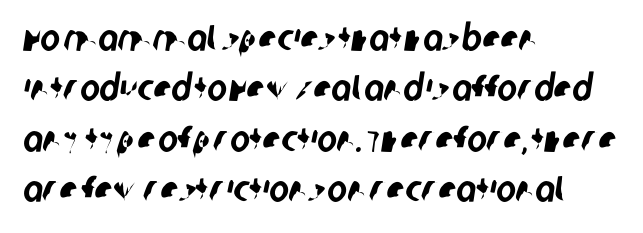
Q: Is the typeface a serif or a sans-serif typeface? A: Sans-serif.
Q: Is the text underlined? A: No.
Q: How is the paragraph aligned? A: Left-aligned.
Q: Is the spacing between letters normal or unusually wide? A: Normal.
Q: Is the spacing between lines tight, normal or loose? A: Normal.
Q: Width (condensed, normal, or wide)? A: Condensed.
Q: Stroke contrast? A: Low.
Q: x-height? A: Large.
Q: Monospaced? A: No.
